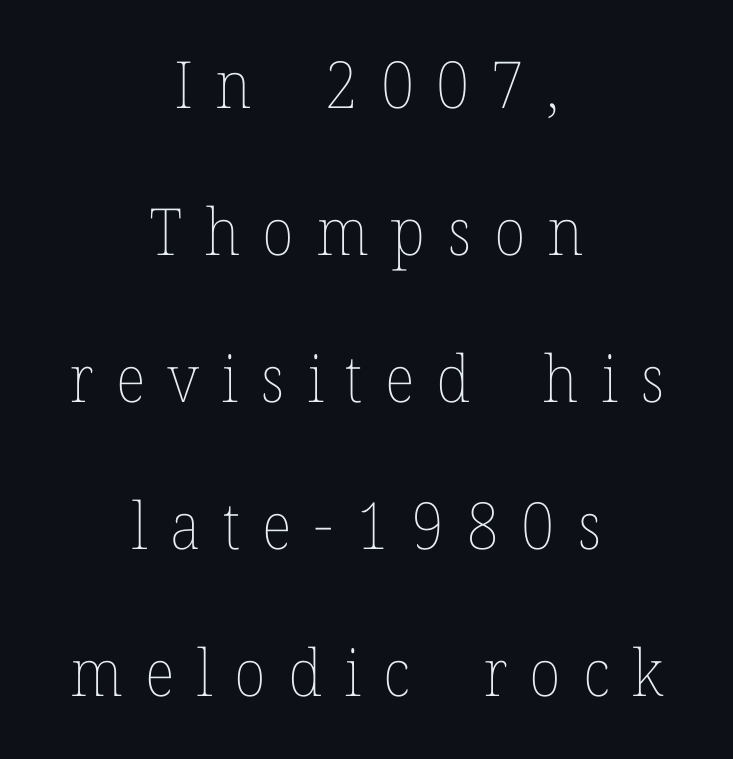
Each line is balanced around a shared central axis. You could not count columns in this text — the font is proportionally spaced. No word sits above an underline. Tracking here is generous; glyphs stand well apart from one another.
